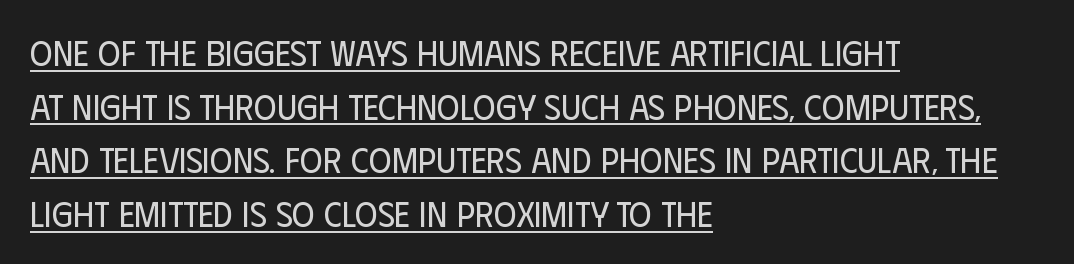
The image shows 35 px regular-weight, condensed sans-serif type, upright; set left-aligned, normal line spacing (1.53x), normal letter spacing, underlined; low stroke contrast and a large x-height.
